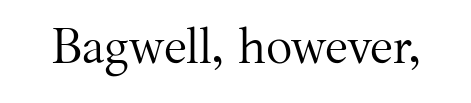
{"serif": "yes", "italic": "no", "bold": "no", "weight": "regular", "width": "normal", "stroke_contrast": "medium", "x_height": "medium", "monospaced": "no", "underline": "no", "letter_spacing": "normal", "letter_spacing_em": 0.0, "glyph_px": 49}
